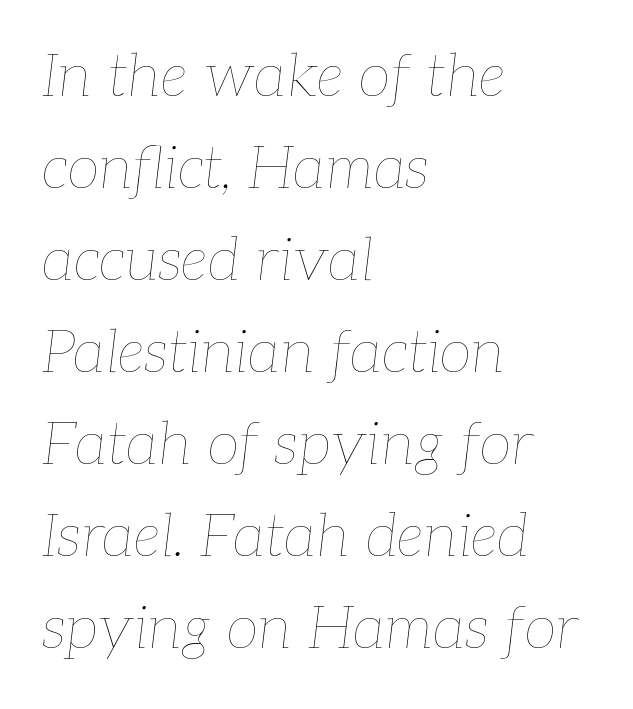
Q: Is the text bold? A: No.
Q: Is the text italic (slanted)? A: Yes, it leans right by about 7 degrees.
Q: Is the text underlined? A: No.
Q: How is the paragraph aligned? A: Left-aligned.
Q: Is the spacing between letters normal or unusually wide? A: Normal.
Q: Is the spacing between lines tight, normal or loose? A: Normal.
Q: Width (condensed, normal, or wide)? A: Normal.
Q: Stroke contrast? A: Low.
Q: x-height? A: Medium.
Q: Monospaced? A: No.
